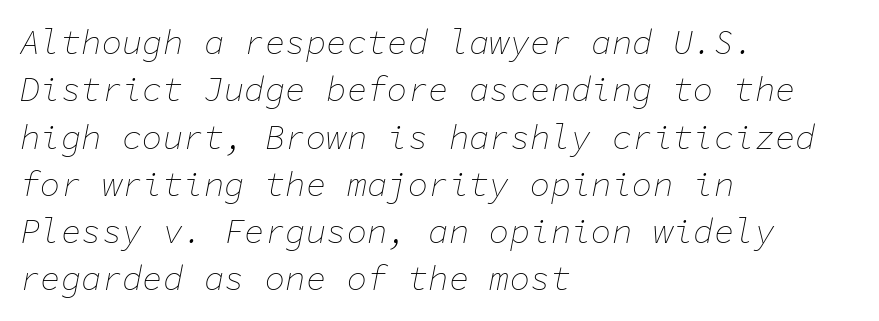
Q: Is the text bold? A: No.
Q: Is the text italic (slanted)? A: Yes, it leans right by about 11 degrees.
Q: Is the text underlined? A: No.
Q: How is the paragraph aligned? A: Left-aligned.
Q: Is the spacing between letters normal or unusually wide? A: Normal.
Q: Is the spacing between lines tight, normal or loose? A: Normal.
Q: Width (condensed, normal, or wide)? A: Normal.
Q: Stroke contrast? A: Low.
Q: x-height? A: Medium.
Q: Monospaced? A: Yes.
